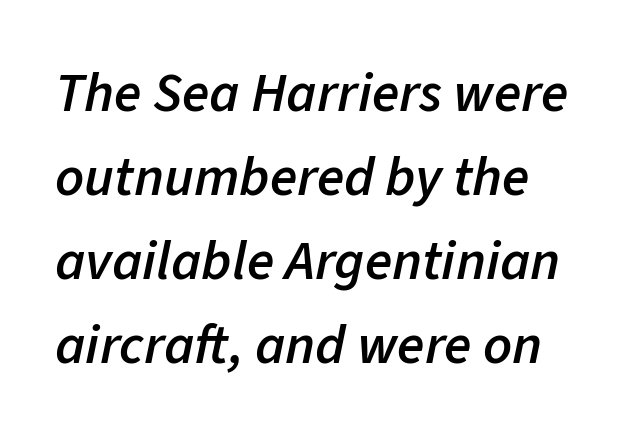
{"italic": "yes", "lean": "right", "slant_degrees": 11, "bold": "semi", "weight": "semibold", "width": "normal", "stroke_contrast": "low", "x_height": "medium", "monospaced": "no", "underline": "no", "line_spacing": "normal", "line_spacing_ratio": 1.5, "letter_spacing": "normal", "letter_spacing_em": 0.0, "glyph_px": 56}
